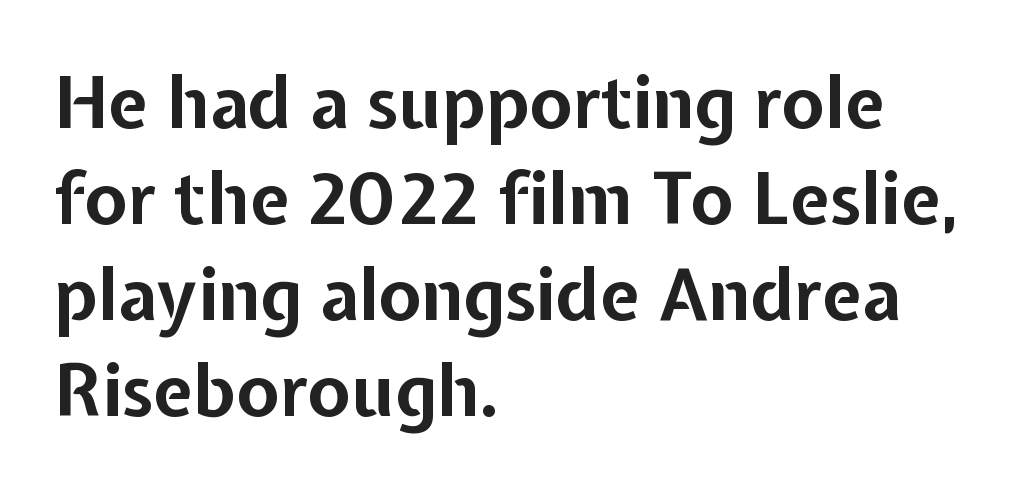
The image shows 71 px bold sans-serif type, upright; set left-aligned, normal line spacing (1.35x), normal letter spacing, not underlined; low stroke contrast and a medium x-height.
